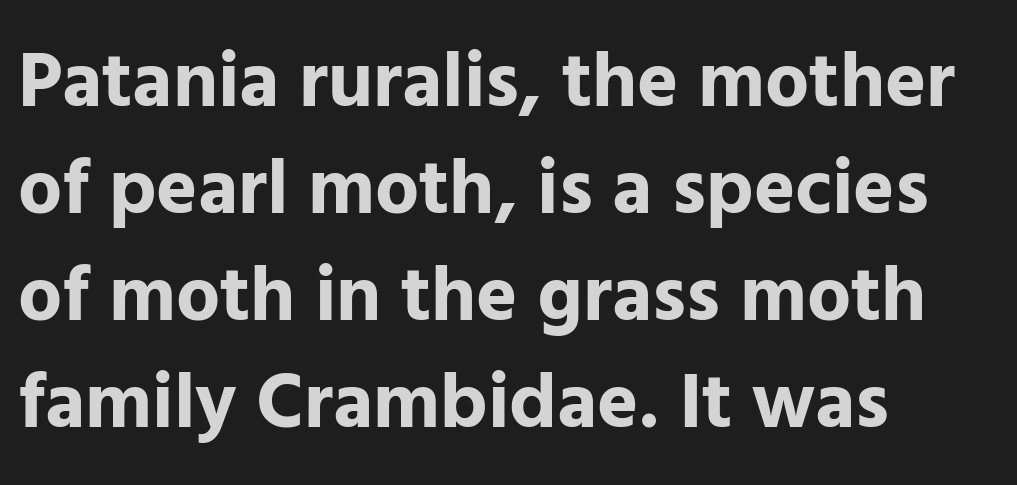
{"serif": "no", "italic": "no", "bold": "yes", "weight": "bold", "width": "normal", "stroke_contrast": "low", "x_height": "medium", "monospaced": "no", "underline": "no", "align": "left", "line_spacing": "normal", "line_spacing_ratio": 1.37, "letter_spacing": "normal", "letter_spacing_em": 0.0, "glyph_px": 78}
